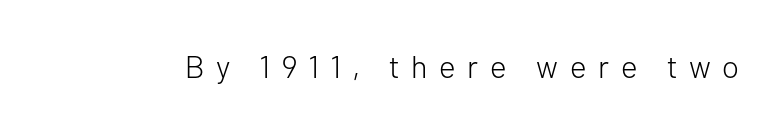
Q: Is the text bold? A: No.
Q: Is the text italic (slanted)? A: No, it is upright.
Q: Is the typeface a serif or a sans-serif typeface? A: Sans-serif.
Q: Is the text underlined? A: No.
Q: Is the spacing between letters normal or unusually wide? A: Unusually wide.
Q: Width (condensed, normal, or wide)? A: Normal.
Q: Stroke contrast? A: Low.
Q: x-height? A: Medium.
Q: Monospaced? A: No.
